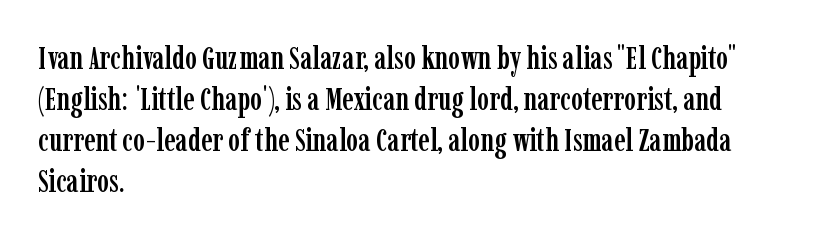
A roman cut, with each character standing at attention. Left-aligned paragraph, ragged on the right. Look at the bottom of the vertical strokes: they flare into serifs here. This sample has the flowing, uneven cadence of proportional lettering. These lines sit exactly where default settings would place them. Default kerning and tracking; the words read as compact shapes.
